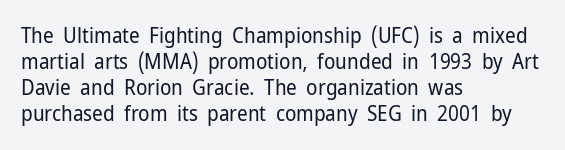
The image shows 21 px text type, upright; set left-aligned, line spacing 1.24x, normal letter spacing, not underlined.
